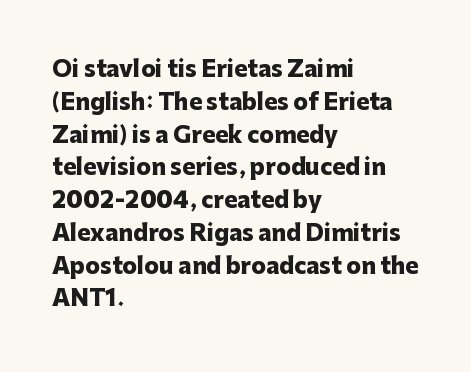
{"italic": "no", "bold": "yes", "underline": "no", "align": "left", "line_spacing": "normal", "line_spacing_ratio": 1.49, "letter_spacing": "normal", "letter_spacing_em": 0.0, "glyph_px": 22}
